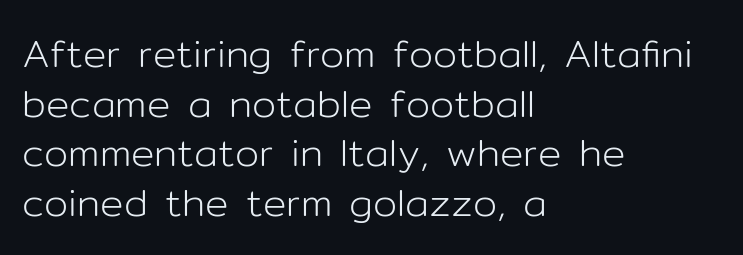
The image shows 39 px light sans-serif type, upright; set left-aligned, normal line spacing (1.27x), normal letter spacing, not underlined; low stroke contrast and a medium x-height.
